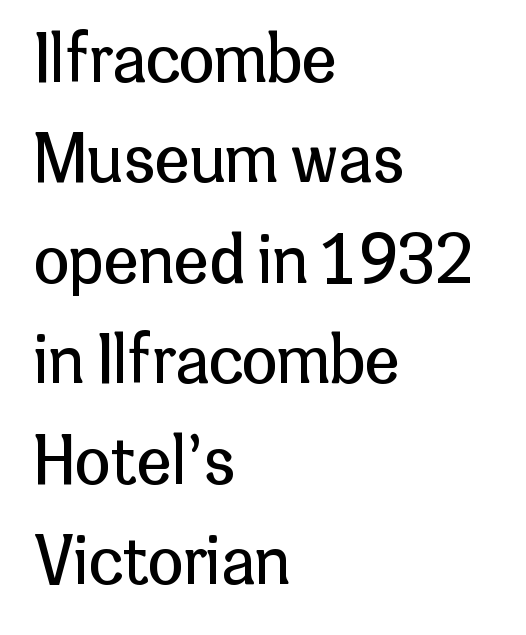
The image shows 64 px regular-weight sans-serif type, upright; set left-aligned, normal line spacing (1.57x), normal letter spacing, not underlined; low stroke contrast and a medium x-height.
